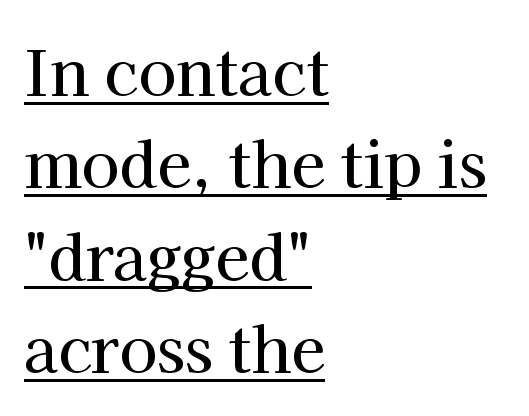
{"serif": "yes", "italic": "no", "width": "normal", "stroke_contrast": "high", "x_height": "medium", "monospaced": "no", "underline": "yes", "align": "left", "line_spacing": "normal", "line_spacing_ratio": 1.49, "letter_spacing": "normal", "letter_spacing_em": 0.0, "glyph_px": 62}
